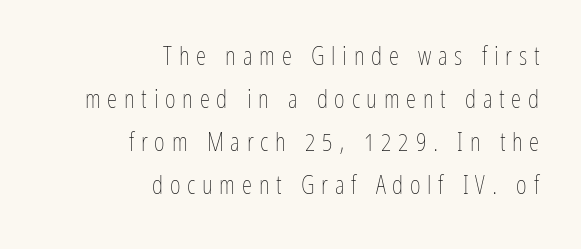
Q: Is the text bold? A: No.
Q: Is the text italic (slanted)? A: No, it is upright.
Q: Is the text underlined? A: No.
Q: How is the paragraph aligned? A: Right-aligned.
Q: Is the spacing between letters normal or unusually wide? A: Unusually wide.
Q: Is the spacing between lines tight, normal or loose? A: Normal.
